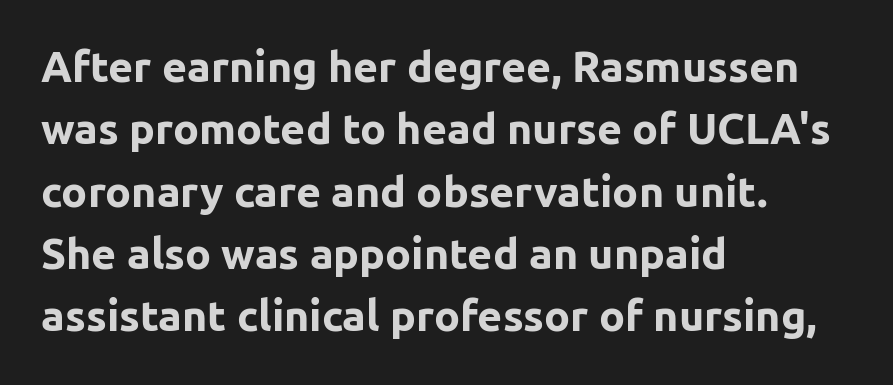
The image shows 43 px bold sans-serif type, upright; set left-aligned, normal line spacing (1.45x), normal letter spacing, not underlined; low stroke contrast and a medium x-height.
